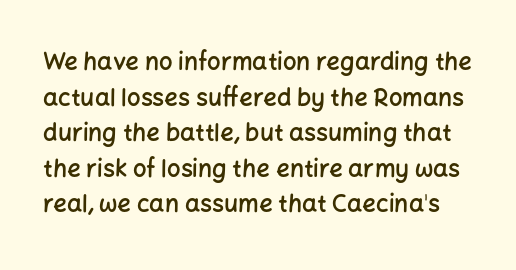
{"italic": "no", "bold": "semi", "underline": "no", "line_spacing": "normal", "line_spacing_ratio": 1.48, "letter_spacing": "normal", "letter_spacing_em": 0.0, "glyph_px": 24}
